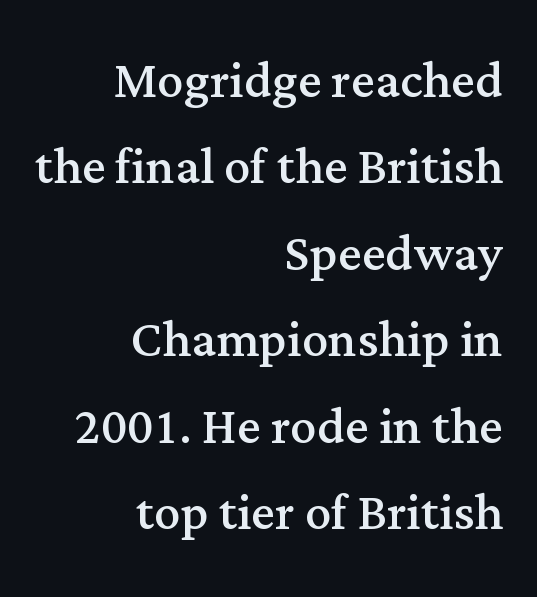
{"serif": "yes", "italic": "no", "bold": "no", "weight": "regular", "width": "normal", "stroke_contrast": "medium", "x_height": "medium", "monospaced": "no", "underline": "no", "align": "right", "line_spacing": "normal", "line_spacing_ratio": 1.31, "letter_spacing": "normal", "letter_spacing_em": 0.0, "glyph_px": 66}
